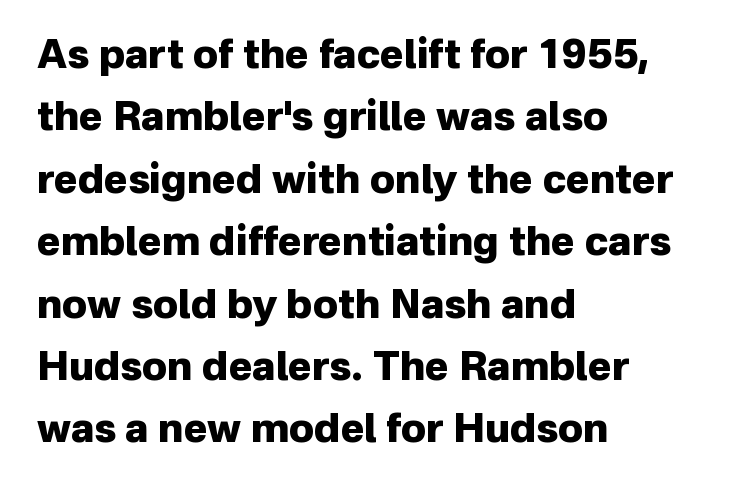
{"serif": "no", "italic": "no", "bold": "yes", "weight": "heavy", "width": "normal", "stroke_contrast": "low", "x_height": "medium", "monospaced": "no", "underline": "no", "align": "left", "line_spacing": "normal", "line_spacing_ratio": 1.56, "letter_spacing": "normal", "letter_spacing_em": 0.0, "glyph_px": 40}
